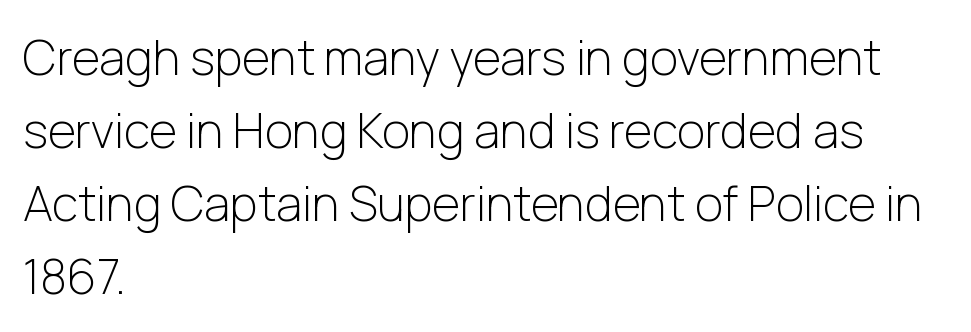
The image shows 48 px light sans-serif type, upright; set left-aligned, normal line spacing (1.52x), normal letter spacing, not underlined; low stroke contrast and a medium x-height.
